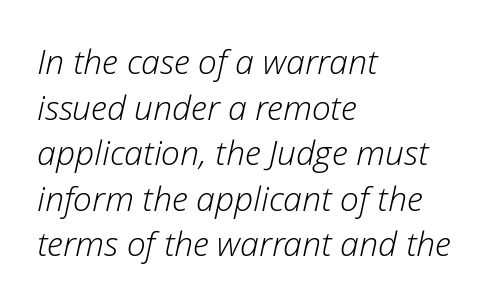
The image shows 34 px light type, italic (leaning right); set left-aligned, normal line spacing (1.34x), normal letter spacing, not underlined; low stroke contrast and a medium x-height.
